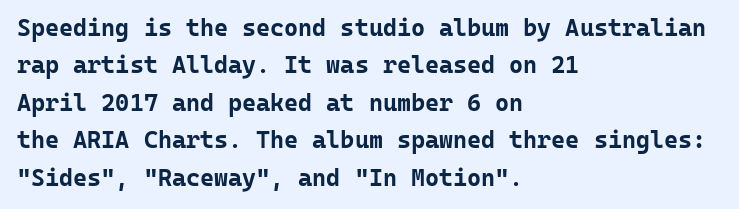
The image shows 24 px bold type, upright; set left-aligned, normal line spacing (1.56x), normal letter spacing, not underlined.
